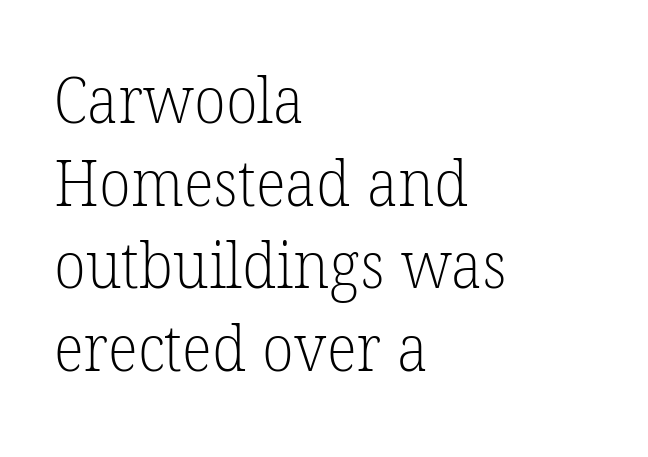
{"serif": "yes", "bold": "no", "weight": "light", "width": "normal", "stroke_contrast": "low", "x_height": "medium", "monospaced": "no", "underline": "no", "align": "left", "line_spacing": "normal", "line_spacing_ratio": 1.29, "letter_spacing": "normal", "letter_spacing_em": 0.0, "glyph_px": 64}
